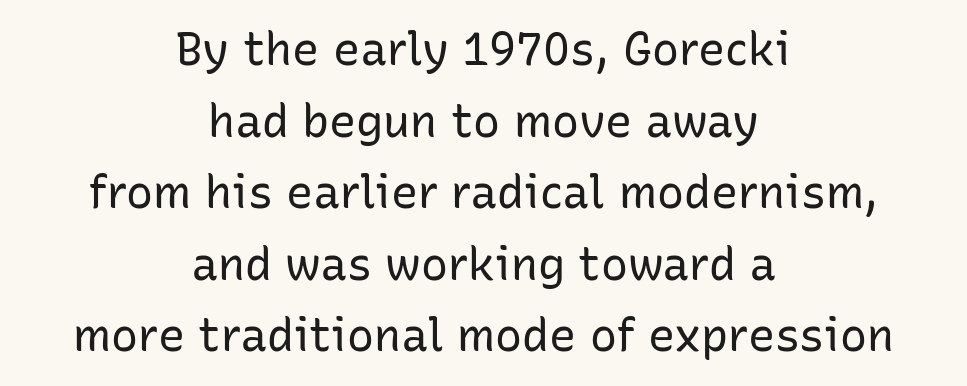
{"serif": "no", "italic": "no", "bold": "no", "weight": "regular", "width": "normal", "stroke_contrast": "low", "x_height": "medium", "monospaced": "no", "underline": "no", "align": "center", "line_spacing": "normal", "line_spacing_ratio": 1.59, "letter_spacing": "normal", "letter_spacing_em": 0.0, "glyph_px": 45}
